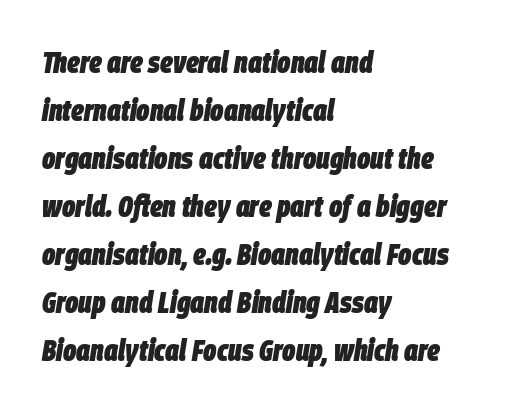
The image shows 31 px heavy, condensed type, italic (leaning right); set left-aligned, normal line spacing (1.55x), normal letter spacing, not underlined; low stroke contrast and a large x-height.
